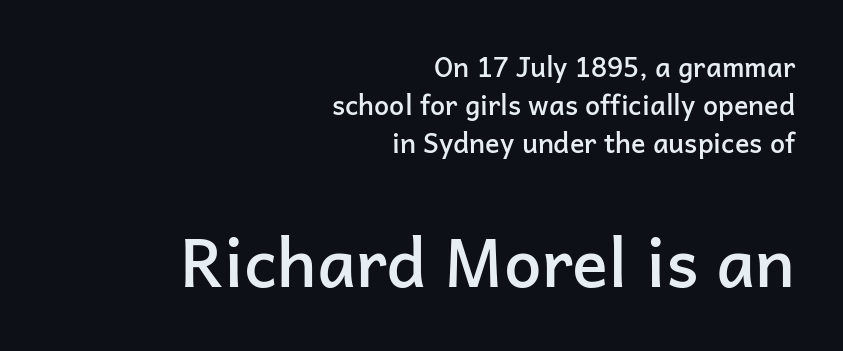
The image shows 67 px semibold sans-serif type, upright; set right-aligned, normal line spacing (1.4x), normal letter spacing, not underlined; the second (bottom) block is 2.48x larger; low stroke contrast and a medium x-height.
